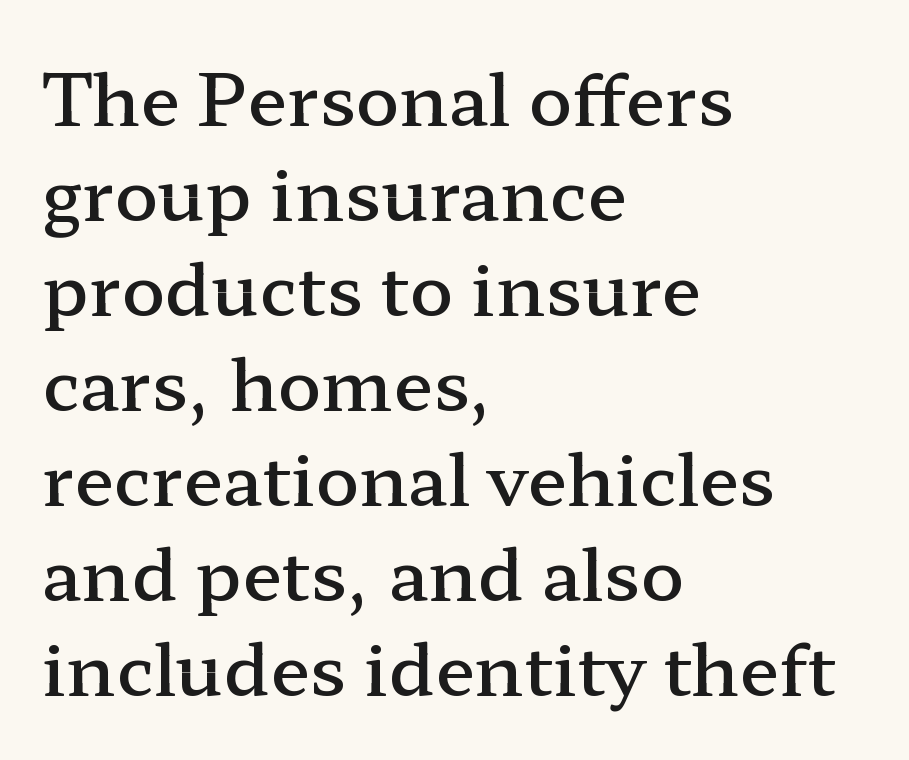
Q: Is the text bold? A: Semi-bold.
Q: Is the text italic (slanted)? A: No, it is upright.
Q: Is the typeface a serif or a sans-serif typeface? A: Serif.
Q: Is the text underlined? A: No.
Q: How is the paragraph aligned? A: Left-aligned.
Q: Is the spacing between letters normal or unusually wide? A: Normal.
Q: Is the spacing between lines tight, normal or loose? A: Normal.
Q: Width (condensed, normal, or wide)? A: Wide.
Q: Stroke contrast? A: Low.
Q: x-height? A: Medium.
Q: Monospaced? A: No.
